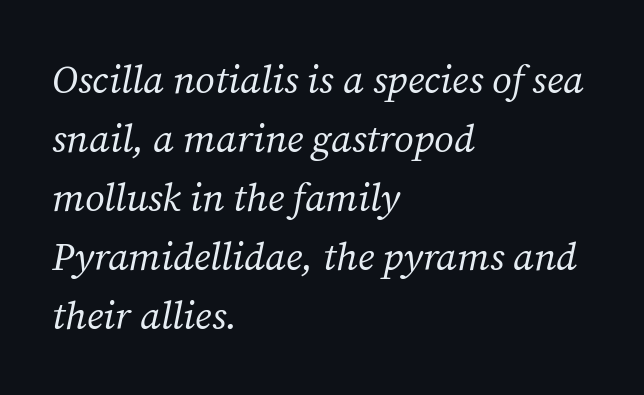
Do the characters align in a grid? No, the font is proportional. If you measured baseline to baseline, you'd find a middling distance. Teacher's note: observe the even left margin — that is flush-left alignment. Check the space under the baseline: it is left empty. The designer went with a serif here, giving each stem small feet. Is the stroke heavy? The answer is a plain regular-or-lighter.
